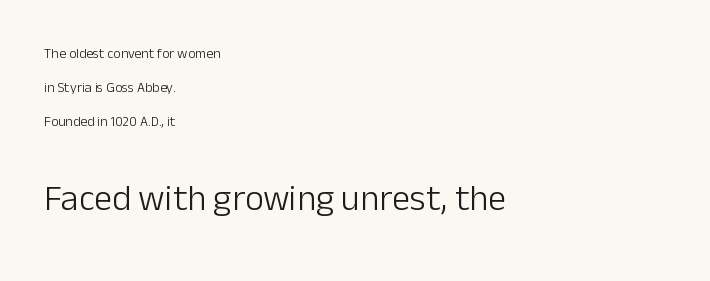
{"serif": "no", "italic": "no", "bold": "no", "weight": "light", "width": "normal", "stroke_contrast": "low", "x_height": "medium", "monospaced": "no", "underline": "no", "align": "left", "line_spacing": "loose", "line_spacing_ratio": 2.42, "letter_spacing": "normal", "letter_spacing_em": 0.0, "larger_block": "second", "size_ratio": 2.57, "glyph_px": 36}
